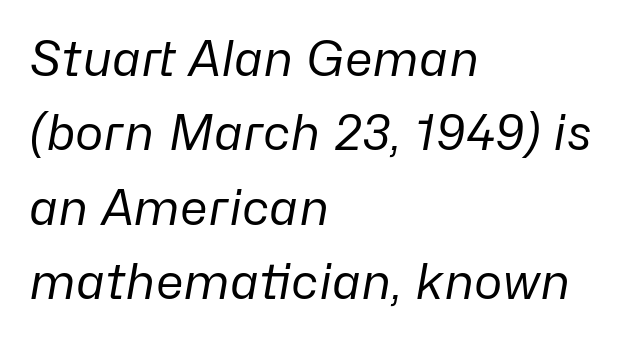
When letters slant like this, we call the style italic. Varying glyph widths throughout — classic text-font behaviour. Layout note: lines flush left. Regarding leading, the lines here are spaced in the standard way. Tracking here is standard; glyphs follow each other at the usual distance.
